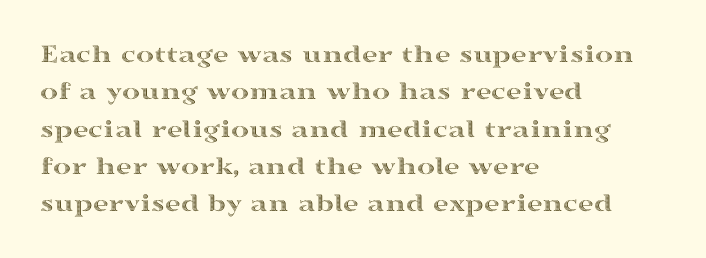
Q: Is the text italic (slanted)? A: No, it is upright.
Q: Is the text underlined? A: No.
Q: How is the paragraph aligned? A: Left-aligned.
Q: Is the spacing between letters normal or unusually wide? A: Normal.
Q: Is the spacing between lines tight, normal or loose? A: Normal.
